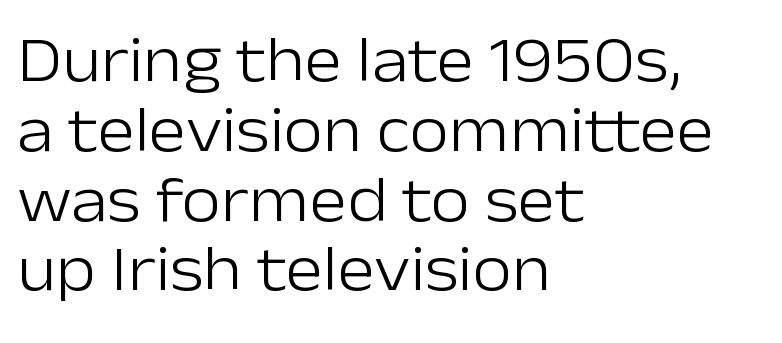
Each letter keeps its own natural width here, so spacing adapts to shape. Unlike italic type, these characters show no tilt at all. Tracking here is standard; glyphs follow each other at the usual distance. Descender tails drop into unmarked territory. Honestly, the rows look squashed on top of each other.
